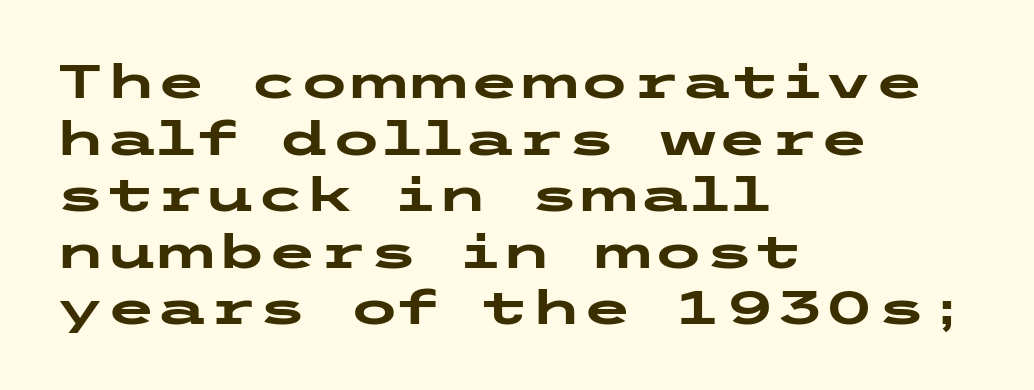
The image shows 46 px heavy, wide sans-serif type, upright; set left-aligned, line spacing 1.23x, normal letter spacing, not underlined; low stroke contrast and a medium x-height.
